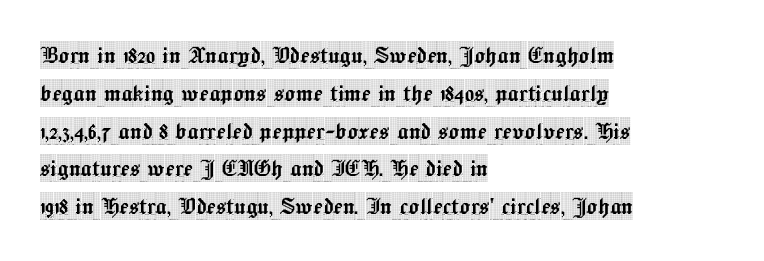
{"serif": "yes", "italic": "no", "width": "condensed", "x_height": "large", "monospaced": "no", "underline": "no", "align": "left", "line_spacing": "normal", "line_spacing_ratio": 1.35, "letter_spacing": "normal", "letter_spacing_em": 0.0, "glyph_px": 28}
